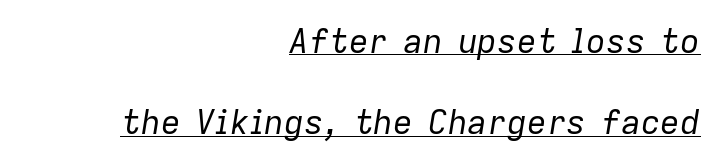
{"italic": "yes", "lean": "right", "slant_degrees": 9, "bold": "no", "weight": "regular", "width": "normal", "stroke_contrast": "low", "x_height": "medium", "monospaced": "no", "underline": "yes", "align": "right", "line_spacing": "loose", "line_spacing_ratio": 2.46, "letter_spacing": "normal", "letter_spacing_em": 0.0, "glyph_px": 33}
